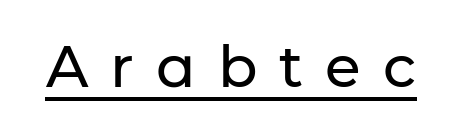
{"serif": "no", "italic": "no", "width": "normal", "stroke_contrast": "low", "x_height": "medium", "monospaced": "no", "underline": "yes", "letter_spacing": "wide", "letter_spacing_em": 0.38, "glyph_px": 58}
